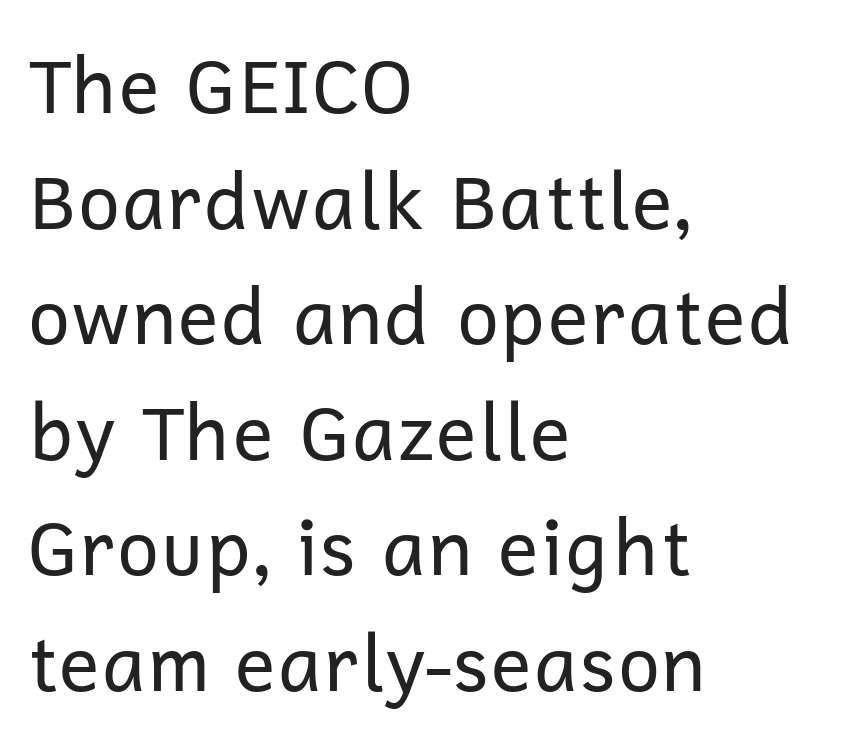
Q: Is the text bold? A: No.
Q: Is the text italic (slanted)? A: No, it is upright.
Q: Is the typeface a serif or a sans-serif typeface? A: Sans-serif.
Q: Is the text underlined? A: No.
Q: How is the paragraph aligned? A: Left-aligned.
Q: Is the spacing between letters normal or unusually wide? A: Normal.
Q: Is the spacing between lines tight, normal or loose? A: Normal.
Q: Width (condensed, normal, or wide)? A: Normal.
Q: Stroke contrast? A: Low.
Q: x-height? A: Medium.
Q: Monospaced? A: No.
